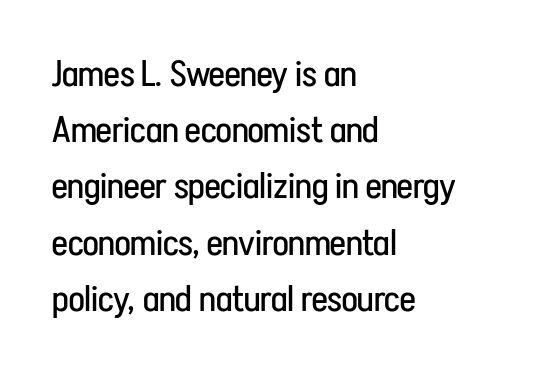
Q: Is the text bold? A: No.
Q: Is the text italic (slanted)? A: No, it is upright.
Q: Is the typeface a serif or a sans-serif typeface? A: Sans-serif.
Q: Is the text underlined? A: No.
Q: How is the paragraph aligned? A: Left-aligned.
Q: Is the spacing between letters normal or unusually wide? A: Normal.
Q: Is the spacing between lines tight, normal or loose? A: Normal.
Q: Width (condensed, normal, or wide)? A: Condensed.
Q: Stroke contrast? A: Low.
Q: x-height? A: Medium.
Q: Monospaced? A: No.
